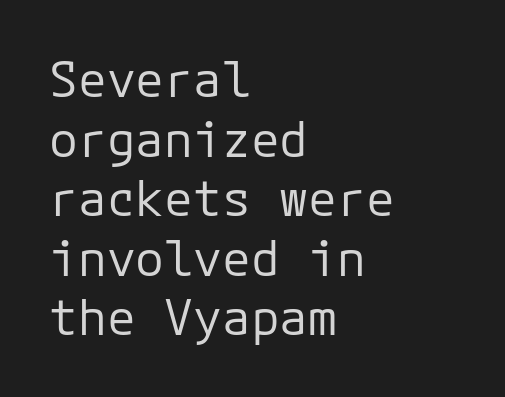
{"serif": "no", "italic": "no", "bold": "no", "weight": "regular", "width": "normal", "stroke_contrast": "low", "x_height": "medium", "underline": "no", "align": "left", "line_spacing_ratio": 1.24, "letter_spacing": "normal", "letter_spacing_em": 0.0, "glyph_px": 48}
